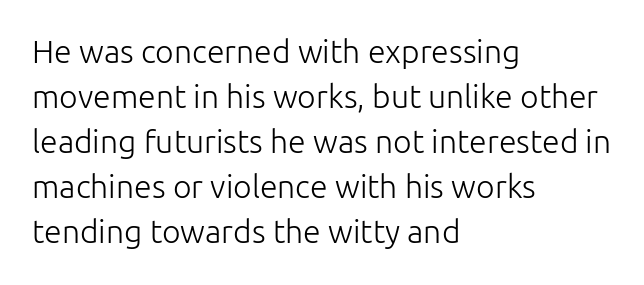
Q: Is the text bold? A: No.
Q: Is the text italic (slanted)? A: No, it is upright.
Q: Is the typeface a serif or a sans-serif typeface? A: Sans-serif.
Q: Is the text underlined? A: No.
Q: How is the paragraph aligned? A: Left-aligned.
Q: Is the spacing between letters normal or unusually wide? A: Normal.
Q: Is the spacing between lines tight, normal or loose? A: Normal.
Q: Width (condensed, normal, or wide)? A: Normal.
Q: Stroke contrast? A: Low.
Q: x-height? A: Medium.
Q: Monospaced? A: No.
